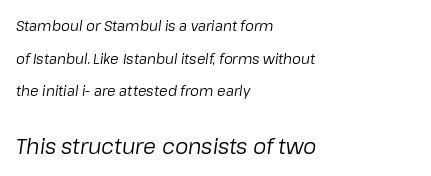
The image shows 21 px text type, italic (leaning right); set left-aligned, loose line spacing (2.33x), normal letter spacing, not underlined; the second (bottom) block is 1.5x larger.
